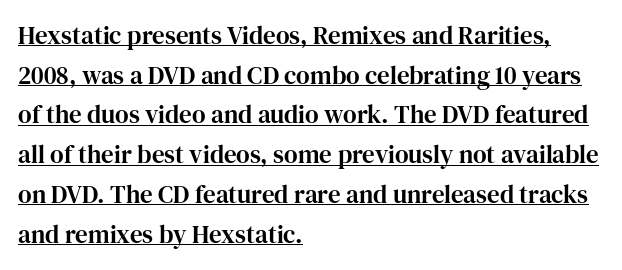
No extra tracking has been applied to these lines. These lines sit exactly where default settings would place them. In terms of posture, this sample is upright. The rendered words wear a rule along their underside. One-word summary of the alignment: left.
